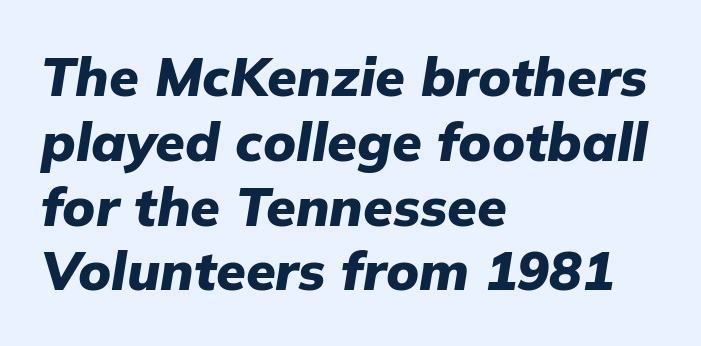
{"italic": "yes", "lean": "right", "slant_degrees": 9, "bold": "yes", "weight": "heavy", "width": "normal", "stroke_contrast": "low", "x_height": "medium", "monospaced": "no", "underline": "no", "align": "left", "line_spacing_ratio": 1.2, "letter_spacing": "normal", "letter_spacing_em": 0.0, "glyph_px": 54}
